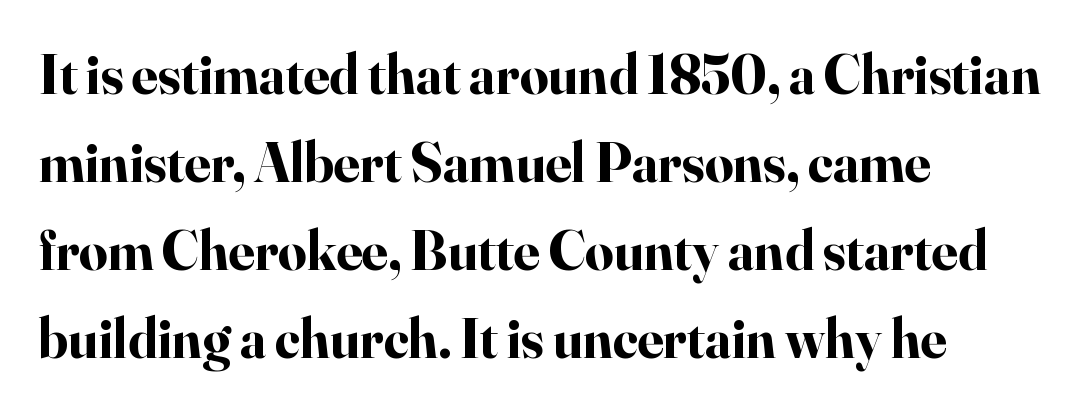
The image shows 56 px bold serif type, upright; set left-aligned, normal line spacing (1.57x), normal letter spacing, not underlined; high stroke contrast and a small x-height.
